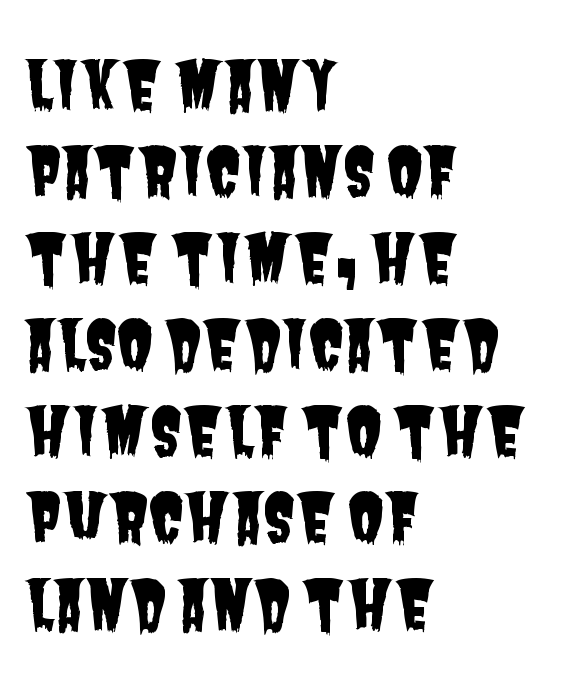
{"serif": "no", "width": "condensed", "stroke_contrast": "low", "x_height": "large", "monospaced": "no", "underline": "no", "align": "left", "line_spacing": "normal", "line_spacing_ratio": 1.31, "letter_spacing": "normal", "letter_spacing_em": 0.0, "glyph_px": 66}
